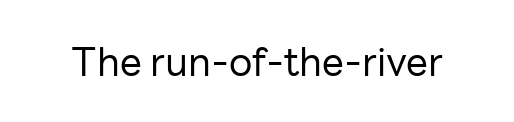
{"serif": "no", "italic": "no", "bold": "no", "weight": "regular", "width": "normal", "stroke_contrast": "low", "x_height": "medium", "monospaced": "no", "underline": "no", "letter_spacing": "normal", "letter_spacing_em": 0.0, "glyph_px": 39}
